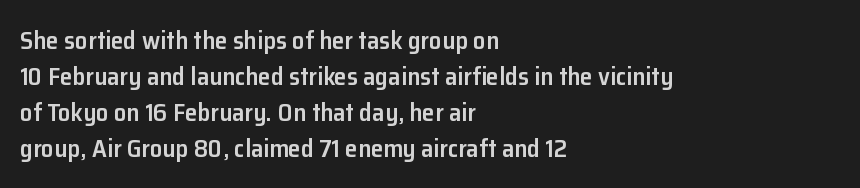
{"italic": "no", "bold": "semi", "underline": "no", "align": "left", "line_spacing": "normal", "line_spacing_ratio": 1.44, "letter_spacing": "normal", "letter_spacing_em": 0.0, "glyph_px": 25}
